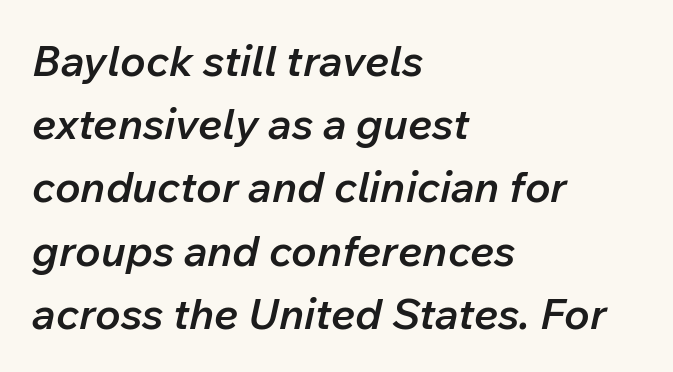
Designer's note — italics engaged. Evenly set lines give the paragraph a standard silhouette. The baseline area is clear. The horizontal fit of the characters is conventional and even. Spacing verdict: proportional, widths tailored to each character. Teacher's note: observe the even left margin — that is flush-left alignment.
